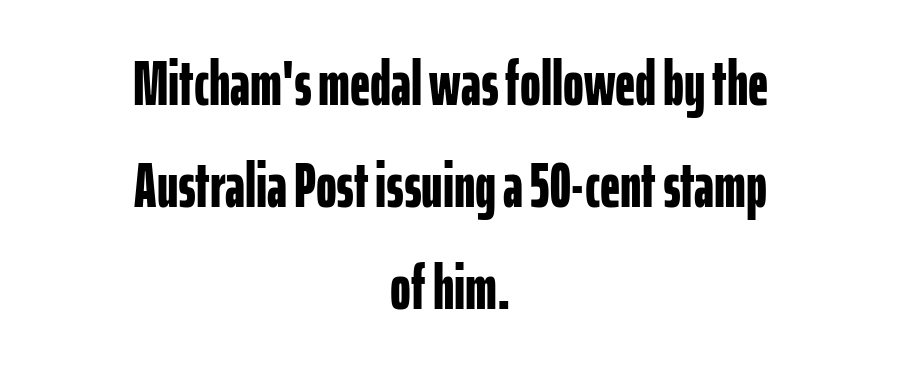
Q: Is the text bold? A: Yes.
Q: Is the text italic (slanted)? A: No, it is upright.
Q: Is the typeface a serif or a sans-serif typeface? A: Sans-serif.
Q: Is the text underlined? A: No.
Q: How is the paragraph aligned? A: Centered.
Q: Is the spacing between letters normal or unusually wide? A: Normal.
Q: Is the spacing between lines tight, normal or loose? A: Normal.
Q: Width (condensed, normal, or wide)? A: Condensed.
Q: Stroke contrast? A: Low.
Q: x-height? A: Medium.
Q: Monospaced? A: No.
